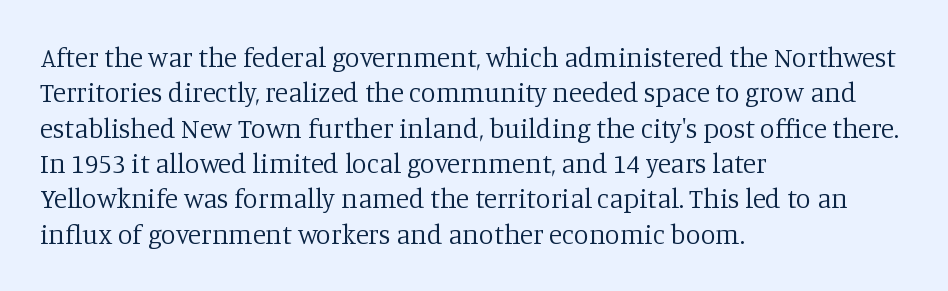
Q: Is the text bold? A: No.
Q: Is the text italic (slanted)? A: No, it is upright.
Q: Is the text underlined? A: No.
Q: How is the paragraph aligned? A: Left-aligned.
Q: Is the spacing between letters normal or unusually wide? A: Normal.
Q: Is the spacing between lines tight, normal or loose? A: Normal.
